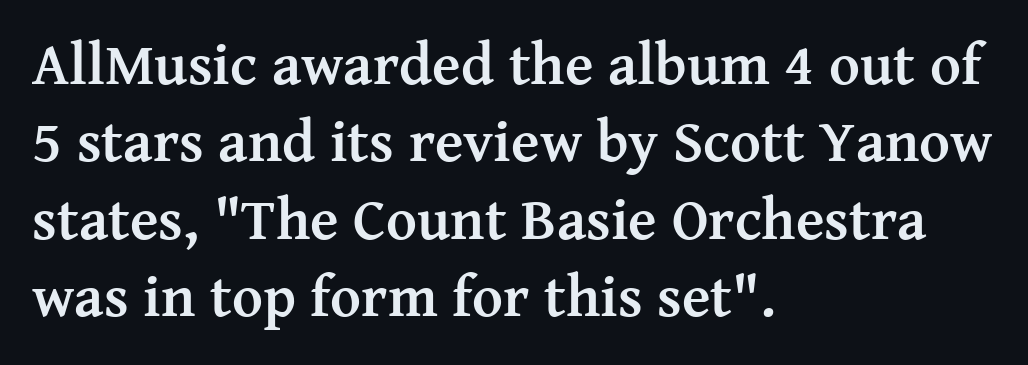
Q: Is the text bold? A: Yes.
Q: Is the text italic (slanted)? A: No, it is upright.
Q: Is the typeface a serif or a sans-serif typeface? A: Serif.
Q: Is the text underlined? A: No.
Q: How is the paragraph aligned? A: Left-aligned.
Q: Is the spacing between letters normal or unusually wide? A: Normal.
Q: Is the spacing between lines tight, normal or loose? A: Normal.
Q: Width (condensed, normal, or wide)? A: Normal.
Q: Stroke contrast? A: Medium.
Q: x-height? A: Medium.
Q: Monospaced? A: No.
